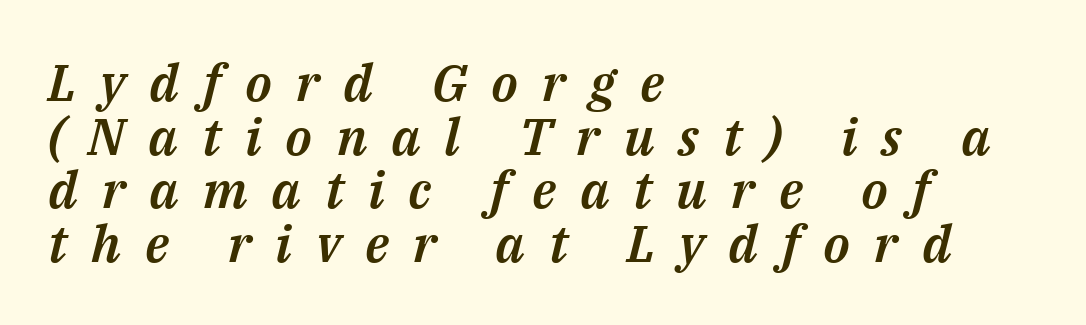
{"italic": "yes", "lean": "right", "slant_degrees": 14, "width": "normal", "stroke_contrast": "medium", "x_height": "medium", "monospaced": "no", "underline": "no", "align": "left", "line_spacing": "tight", "line_spacing_ratio": 1.05, "letter_spacing": "wide", "letter_spacing_em": 0.47, "glyph_px": 51}
